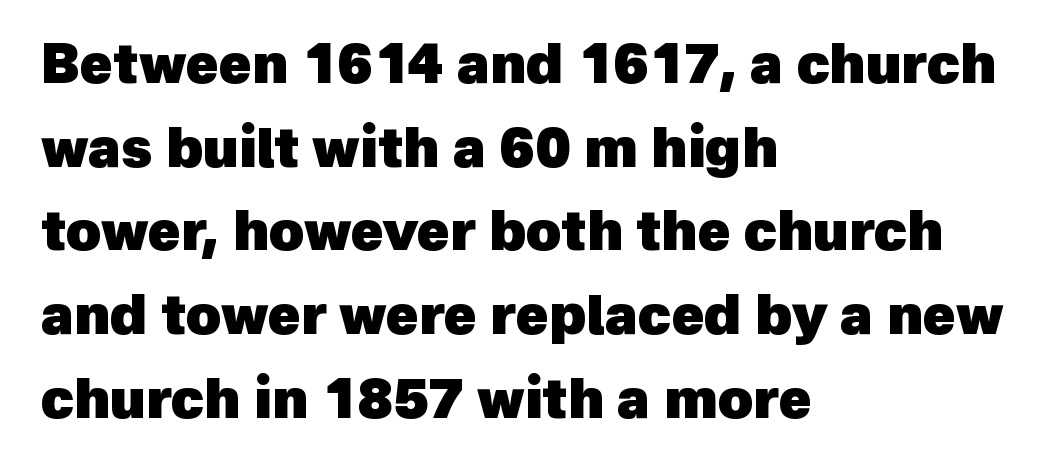
These lines are set flush left with a ragged right edge. Is the type bold? Yes — the strokes are clearly thick and heavy. Is this a fixed-width face? No — the glyphs have proportional, varying widths. No word sits above an underline. The vertical gap from one line to the next is medium. Check where the strokes stop: nothing finishes them off — pure sans.
